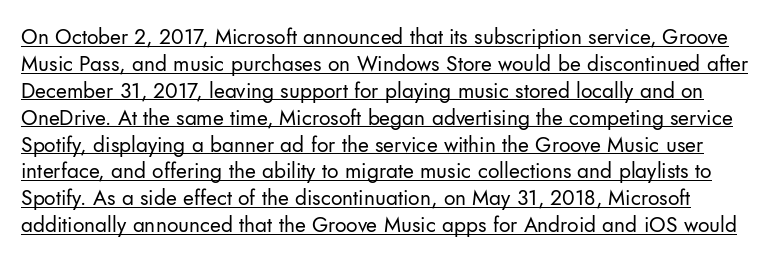
Q: Is the text bold? A: No.
Q: Is the text italic (slanted)? A: No, it is upright.
Q: Is the text underlined? A: Yes.
Q: Is the spacing between letters normal or unusually wide? A: Normal.
Q: Is the spacing between lines tight, normal or loose? A: Normal.
